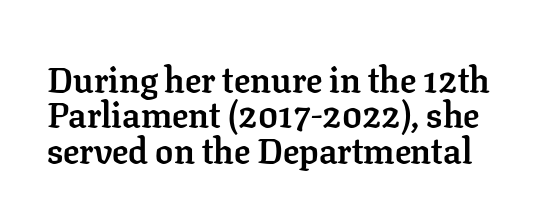
The image shows 36 px semibold serif type, upright; set tight line spacing (0.98x), normal letter spacing, not underlined; low stroke contrast and a medium x-height.
